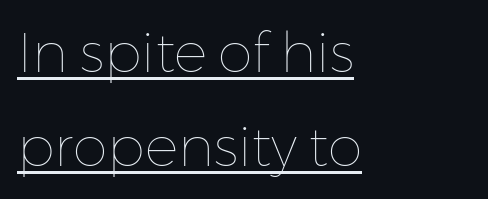
How would I describe the line gaps? Plain and ordinary. Characters remain perfectly vertical along every line. Underlined type. The weight tops out at a normal text grade.
